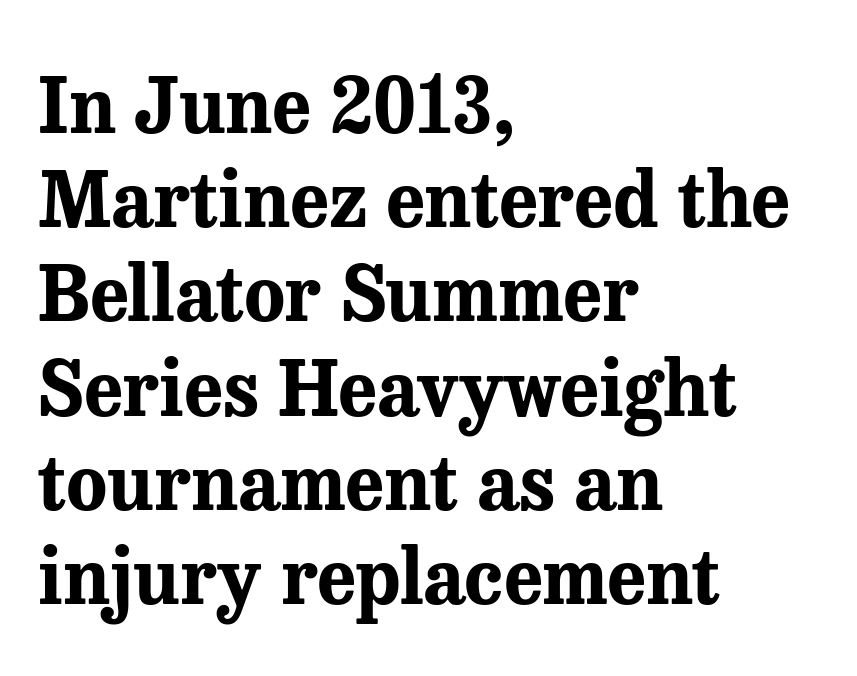
The characters display serif detailing at their extremities. Strong, thick strokes mark this as bold type. The ragged edge is on the right, which tells us the setting is flush left. Look at the tracking — it's just the regular setting, nothing added. Nobody drew a line under any word here.
